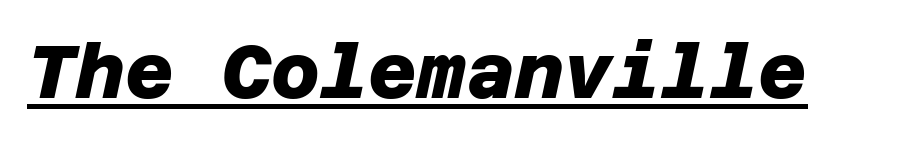
{"serif": "no", "bold": "yes", "weight": "heavy", "width": "normal", "stroke_contrast": "low", "x_height": "large", "underline": "yes", "letter_spacing": "normal", "letter_spacing_em": 0.0, "glyph_px": 75}
